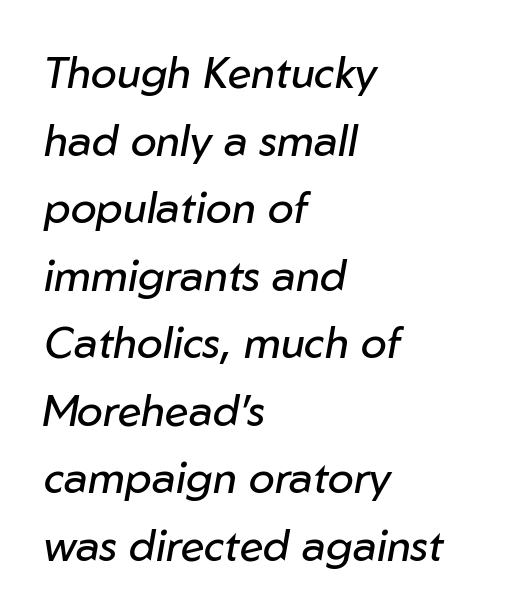
The image shows 43 px regular-weight type, italic (leaning right); set left-aligned, normal line spacing (1.57x), normal letter spacing, not underlined; low stroke contrast and a medium x-height.
